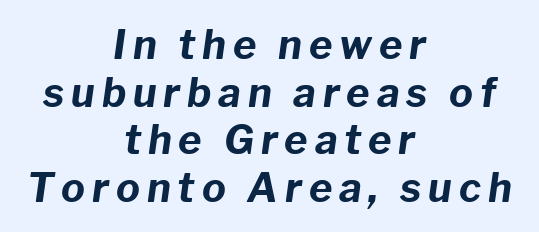
Q: Is the text bold? A: Yes.
Q: Is the text italic (slanted)? A: Yes, it leans right by about 8 degrees.
Q: Is the text underlined? A: No.
Q: How is the paragraph aligned? A: Centered.
Q: Width (condensed, normal, or wide)? A: Normal.
Q: Stroke contrast? A: Low.
Q: x-height? A: Medium.
Q: Monospaced? A: No.
